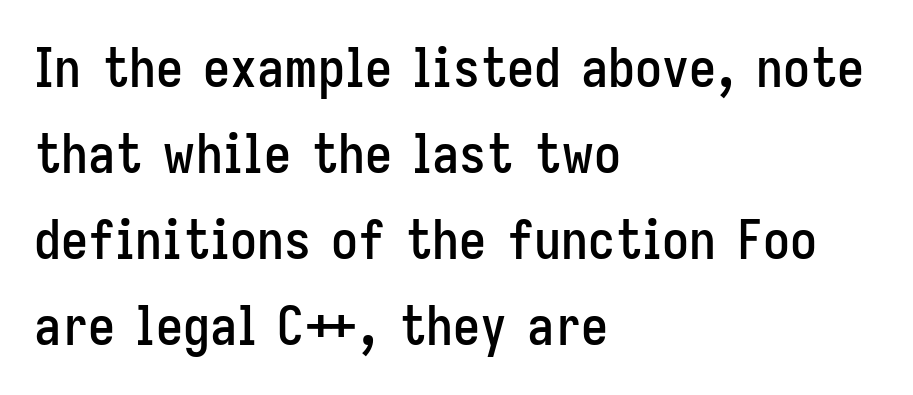
Q: Is the text italic (slanted)? A: No, it is upright.
Q: Is the typeface a serif or a sans-serif typeface? A: Sans-serif.
Q: Is the text underlined? A: No.
Q: How is the paragraph aligned? A: Left-aligned.
Q: Is the spacing between letters normal or unusually wide? A: Normal.
Q: Is the spacing between lines tight, normal or loose? A: Normal.
Q: Width (condensed, normal, or wide)? A: Condensed.
Q: Stroke contrast? A: Low.
Q: x-height? A: Medium.
Q: Monospaced? A: No.
